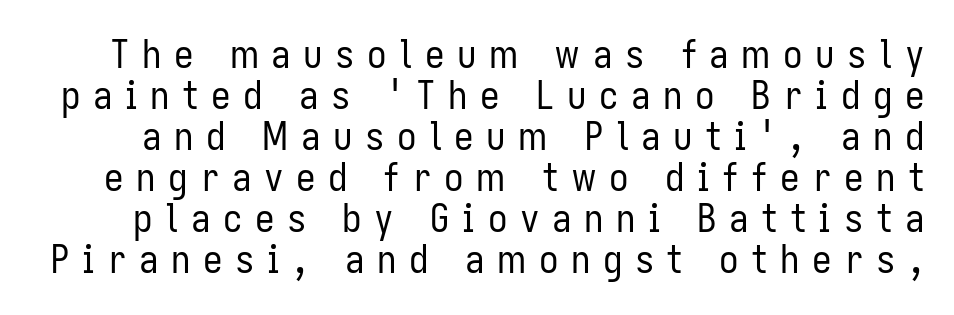
The letters advance in unequal steps, a hallmark of proportional type. Ink coverage per letter is moderate at most. The line-height multiplier appears low, near solid setting. Font category for this specimen: sans-serif. Check under the words: just untouched page. Someone cranked the tracking dial way up on this one.
